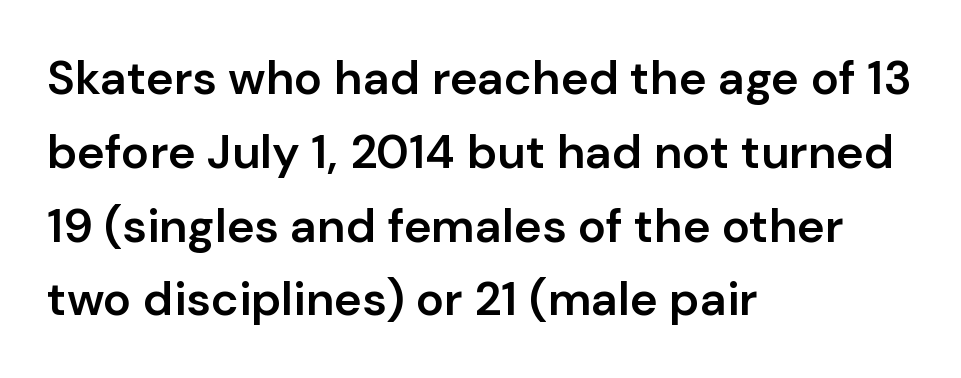
The strip under each line holds only bare page. The typesetter chose a ragged-right arrangement here. Think of a printed novel: that variable character pitch is what you see here. Italic? Not at all — the glyphs are vertical. Students, observe: this is what conventionally led text looks like. Each glyph is drawn with semibold strokes, heavier than normal yet not fully bold.
